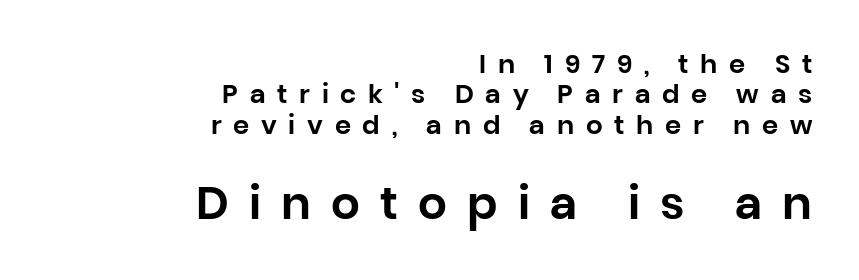
The image shows 45 px sans-serif type, upright; set right-aligned, line spacing 1.17x, unusually wide letter spacing (+0.45 em), not underlined; the second (bottom) block is 1.73x larger; low stroke contrast and a large x-height.
